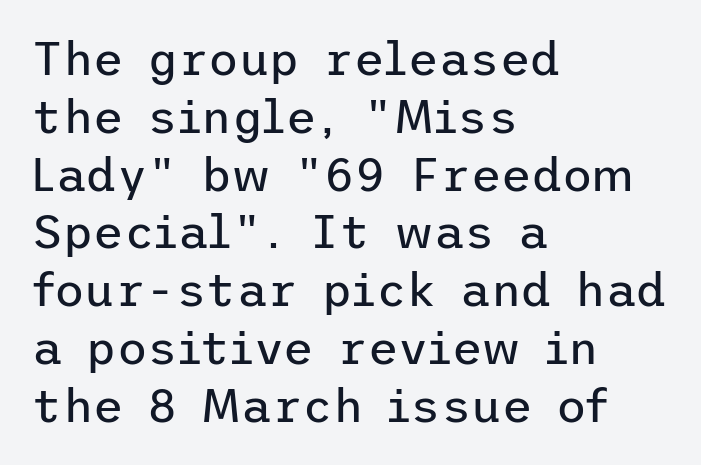
Underlining? Definitely not there. Classification — sans serif. Characters remain perfectly vertical along every line. A student would call this left alignment; a typographer would say flush left, rag right. The typesetting does not lean heavy: it is not bold. Default kerning and tracking; the words read as compact shapes.
